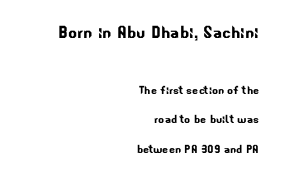
The image shows 21 px text type; set right-aligned, loose line spacing (2.1x), normal letter spacing, not underlined; the first (top) block is 1.5x larger.
